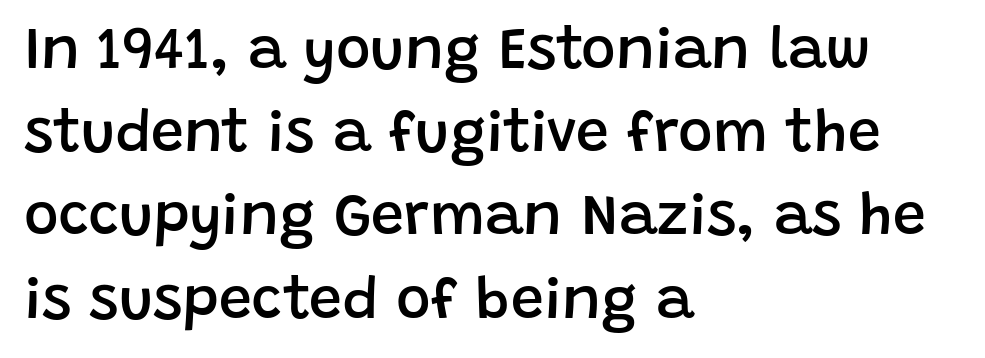
Q: Is the text bold? A: Semi-bold.
Q: Is the text italic (slanted)? A: No, it is upright.
Q: Is the typeface a serif or a sans-serif typeface? A: Sans-serif.
Q: Is the text underlined? A: No.
Q: How is the paragraph aligned? A: Left-aligned.
Q: Is the spacing between letters normal or unusually wide? A: Normal.
Q: Is the spacing between lines tight, normal or loose? A: Normal.
Q: Width (condensed, normal, or wide)? A: Normal.
Q: Stroke contrast? A: Low.
Q: x-height? A: Large.
Q: Monospaced? A: No.
